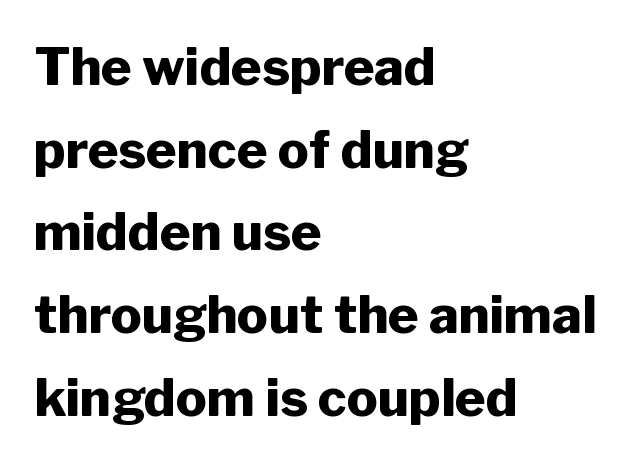
Q: Is the text bold? A: Yes.
Q: Is the text italic (slanted)? A: No, it is upright.
Q: Is the typeface a serif or a sans-serif typeface? A: Sans-serif.
Q: Is the text underlined? A: No.
Q: How is the paragraph aligned? A: Left-aligned.
Q: Is the spacing between letters normal or unusually wide? A: Normal.
Q: Is the spacing between lines tight, normal or loose? A: Normal.
Q: Width (condensed, normal, or wide)? A: Normal.
Q: Stroke contrast? A: Low.
Q: x-height? A: Medium.
Q: Monospaced? A: No.
